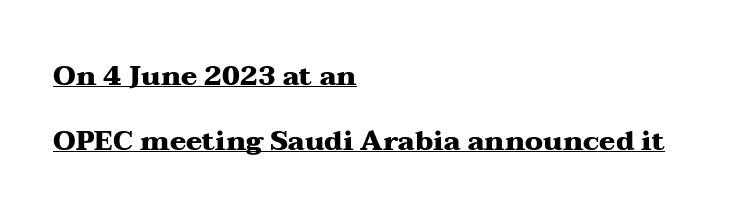
Q: Is the text bold? A: Yes.
Q: Is the text italic (slanted)? A: No, it is upright.
Q: Is the text underlined? A: Yes.
Q: How is the paragraph aligned? A: Left-aligned.
Q: Is the spacing between letters normal or unusually wide? A: Normal.
Q: Is the spacing between lines tight, normal or loose? A: Loose.
